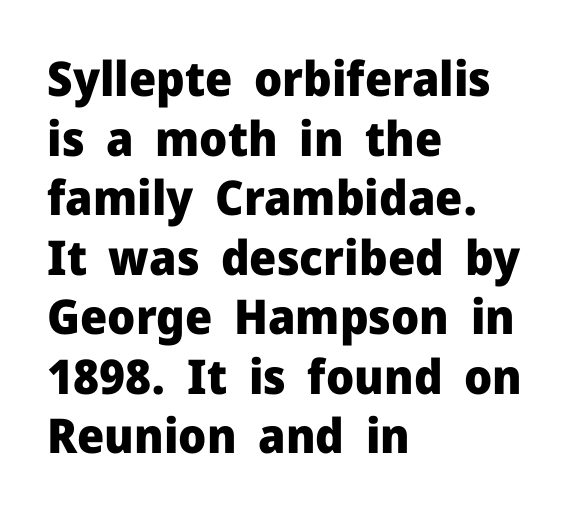
In terms of letterform style, serifs are entirely absent. The axis of the letterforms is exactly vertical. Weight: bold. This sample uses plain, unmodified letter spacing. Rule under the text: the space is simply empty. Notice how the passage keeps a crisp vertical edge on the left only.
